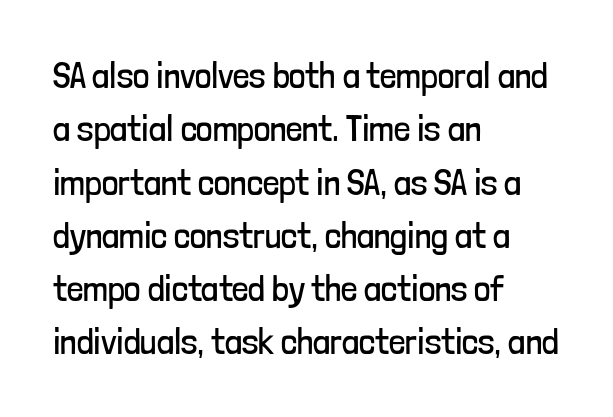
{"serif": "no", "italic": "no", "bold": "no", "weight": "regular", "width": "condensed", "stroke_contrast": "low", "x_height": "medium", "monospaced": "no", "underline": "no", "align": "left", "line_spacing": "normal", "line_spacing_ratio": 1.48, "letter_spacing": "normal", "letter_spacing_em": 0.0, "glyph_px": 36}
